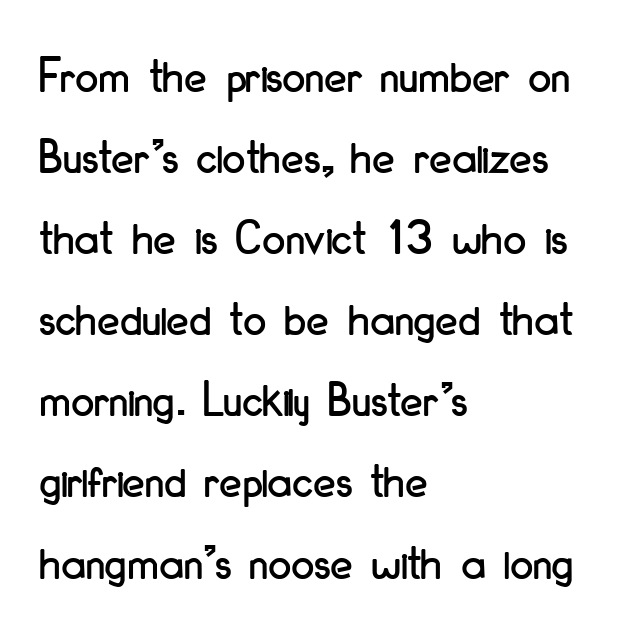
The image shows 51 px condensed sans-serif type, upright; set left-aligned, normal line spacing (1.59x), normal letter spacing, not underlined; low stroke contrast and a small x-height.
